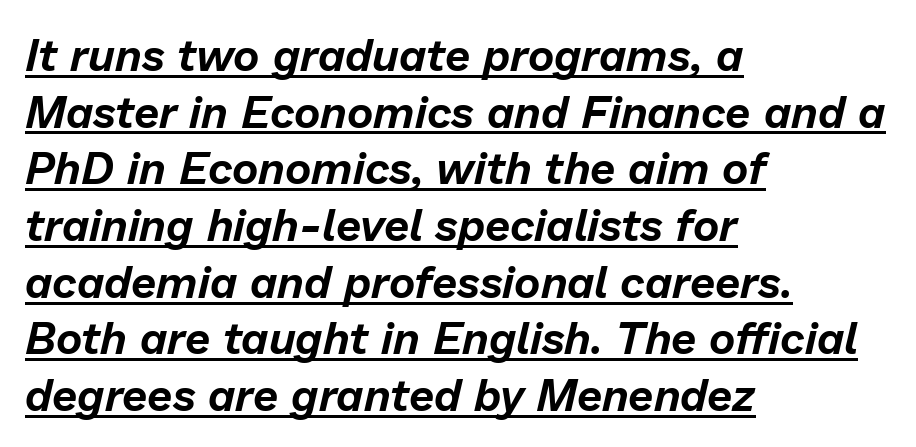
The image shows 45 px text type, italic (leaning right); set left-aligned, normal line spacing (1.26x), normal letter spacing, underlined; low stroke contrast and a medium x-height.
